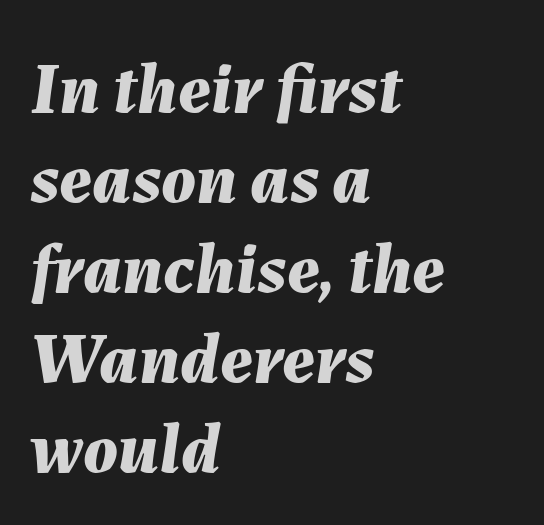
Q: Is the text bold? A: Yes.
Q: Is the text italic (slanted)? A: Yes, it leans right by about 7 degrees.
Q: Is the text underlined? A: No.
Q: How is the paragraph aligned? A: Left-aligned.
Q: Is the spacing between letters normal or unusually wide? A: Normal.
Q: Is the spacing between lines tight, normal or loose? A: Normal.
Q: Width (condensed, normal, or wide)? A: Normal.
Q: Stroke contrast? A: Medium.
Q: x-height? A: Medium.
Q: Monospaced? A: No.
